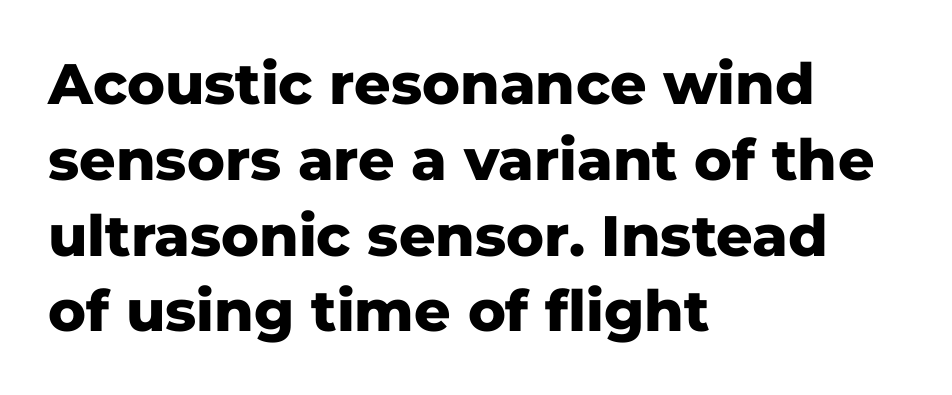
The image shows 57 px heavy sans-serif type, upright; set left-aligned, normal line spacing (1.33x), normal letter spacing, not underlined; low stroke contrast and a medium x-height.
